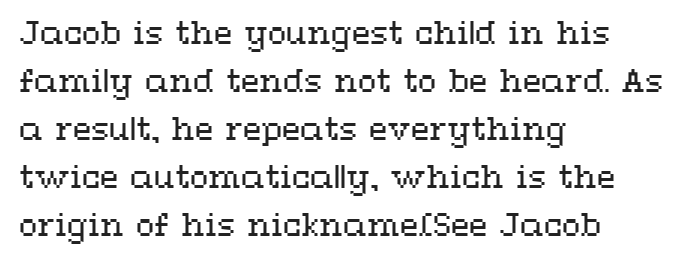
Think standard paragraph weight, or any step lighter than that. Proportional: the letters do not fall into vertical columns. Clear beneath every line of the passage. Evenly set lines give the paragraph a standard silhouette. Style check: upright. Reading down the block, your eye returns to a fixed left position each line.
